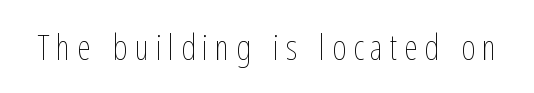
{"italic": "no", "bold": "no", "weight": "thin", "width": "condensed", "stroke_contrast": "low", "x_height": "medium", "monospaced": "no", "underline": "no", "glyph_px": 35}
